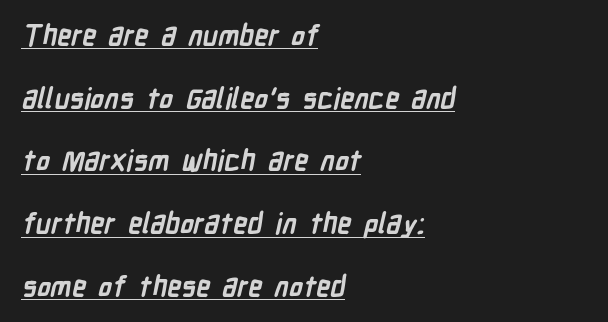
Q: Is the text bold? A: Yes.
Q: Is the typeface a serif or a sans-serif typeface? A: Sans-serif.
Q: Is the text underlined? A: Yes.
Q: How is the paragraph aligned? A: Left-aligned.
Q: Is the spacing between letters normal or unusually wide? A: Normal.
Q: Is the spacing between lines tight, normal or loose? A: Loose.
Q: Width (condensed, normal, or wide)? A: Condensed.
Q: Stroke contrast? A: Low.
Q: x-height? A: Medium.
Q: Monospaced? A: No.
